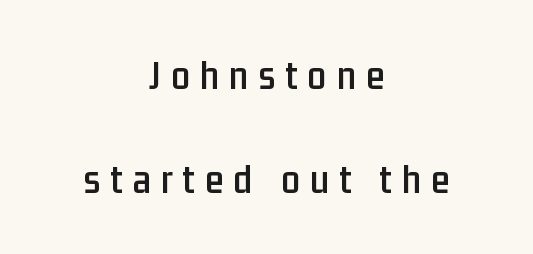
The image shows 42 px condensed sans-serif type, upright; set centered, loose line spacing (2.48x), unusually wide letter spacing (+0.24 em), not underlined; low stroke contrast and a medium x-height.
